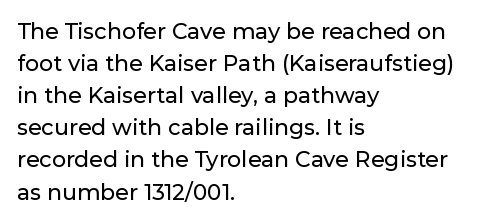
{"italic": "no", "underline": "no", "align": "left", "line_spacing": "normal", "line_spacing_ratio": 1.46, "letter_spacing": "normal", "letter_spacing_em": 0.0, "glyph_px": 22}
